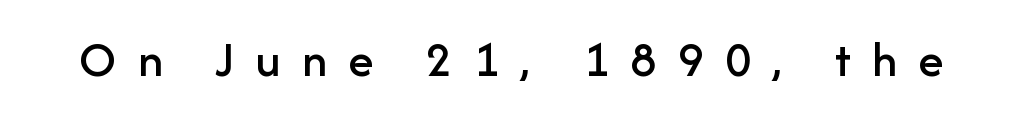
{"serif": "no", "italic": "no", "width": "normal", "stroke_contrast": "low", "x_height": "medium", "monospaced": "no", "underline": "no", "letter_spacing": "wide", "letter_spacing_em": 0.41, "glyph_px": 51}
